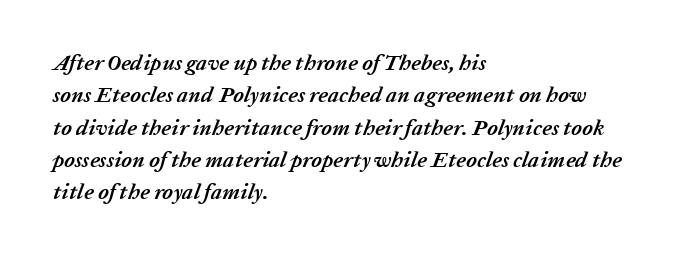
The vertical gap from one line to the next is medium. The typography opts for an oblique posture over an upright one. Line starts are locked; line ends wander. Strokes here are thick enough to call this a true bold.
